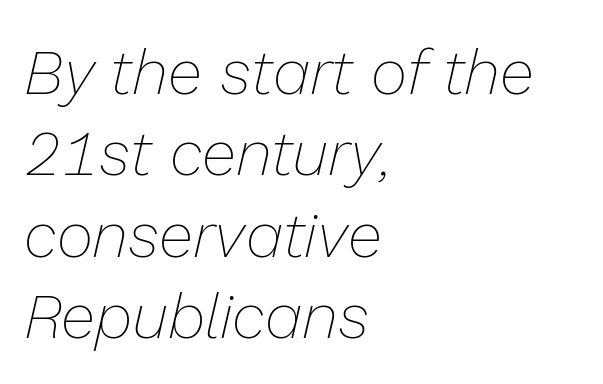
The image shows 63 px thin type, italic (leaning right); set left-aligned, normal line spacing (1.29x), normal letter spacing, not underlined; low stroke contrast and a medium x-height.
